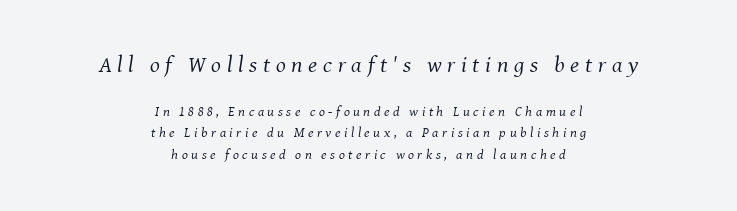
The typeface has the unassuming heft of standard copy or less. Look at the tracking — it's clearly loosened, letters drifting apart. The foot of each line stays bare and open. Tall strokes in this sample are angled rather than plumb. Typeset on center — no edge is straight.
